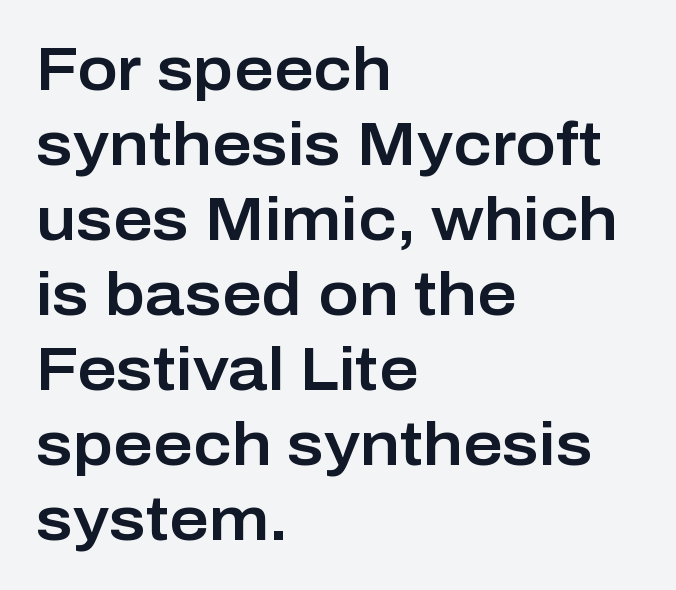
{"serif": "no", "italic": "no", "width": "normal", "stroke_contrast": "low", "x_height": "medium", "monospaced": "no", "underline": "no", "align": "left", "line_spacing_ratio": 1.23, "letter_spacing": "normal", "letter_spacing_em": 0.0, "glyph_px": 61}
